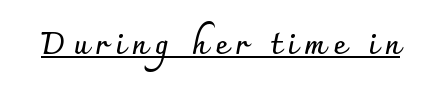
Beneath each row of characters lies a ruled line. This sample has the flowing, uneven cadence of proportional lettering. The letters are spread apart with noticeably loose tracking. In terms of weight, the rendering is a true, heavy bold.
